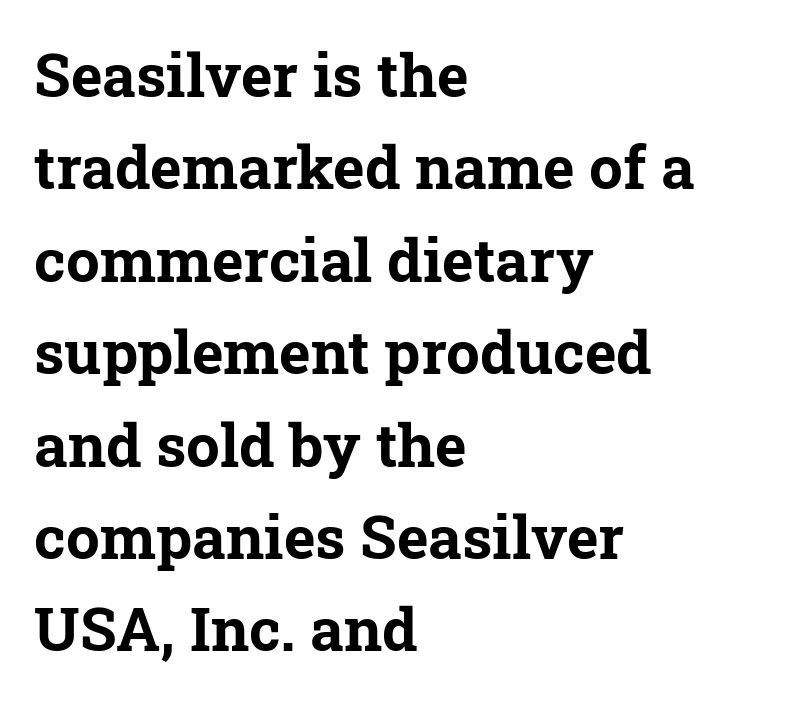
This sample keeps an unexceptional amount of space between lines. The space directly below the letters is spotless. The line texture is even and compact thanks to regular tracking. This rendering uses left alignment, leaving the right contour irregular.
